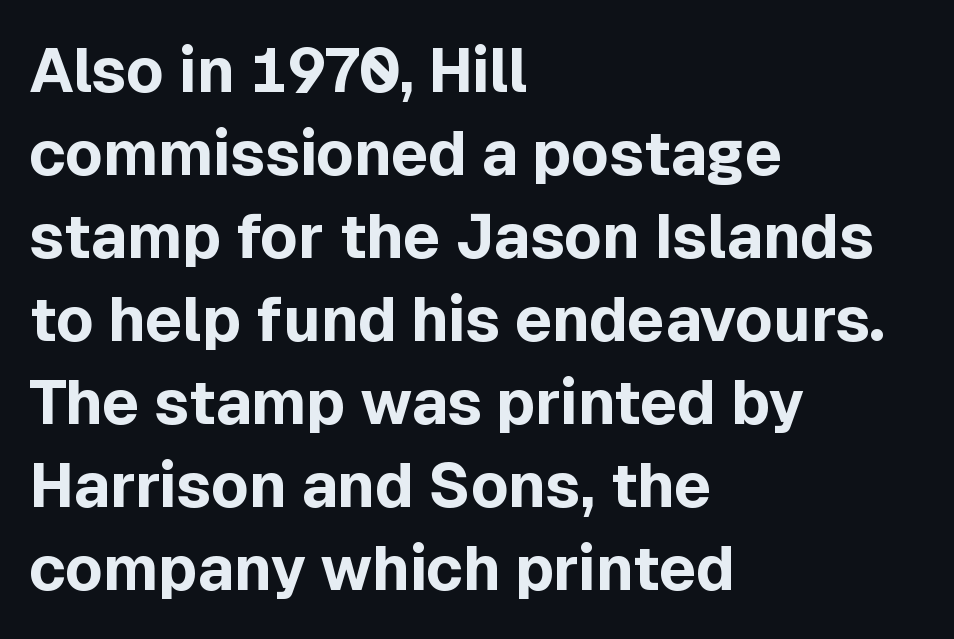
This rendering employs a face without finishing strokes, i.e., a sans-serif. The typesetting leans heavy: a genuine bold. Line starts are locked; line ends wander. Ordinary non-slanted type is in use. Spacing verdict: proportional, widths tailored to each character. Rows of type keep a routine distance in the vertical direction.
